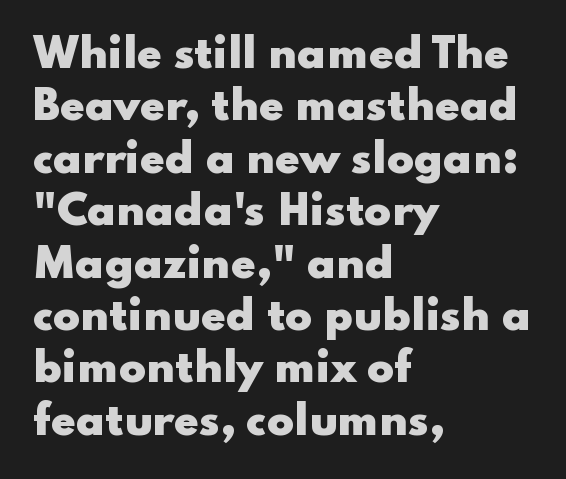
Does the leading feel generous? No, just average. Check where the strokes stop: nothing finishes them off — pure sans. This rendering leaves character spacing at its baseline value. Every stem runs plumb, perpendicular to the baseline. Descenders are the only things crossing below the line. Horizontal alignment here is leftward, the default for most running prose.
